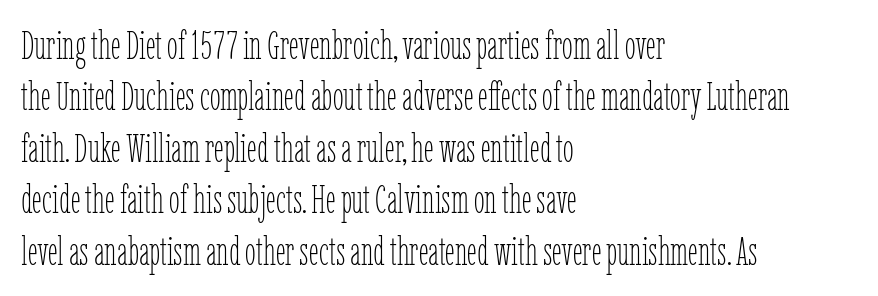
Spacing between characters is what you'd get straight out of the box. The characters are drawn with everyday or finer stroke widths. Is this a fixed-width face? No — the glyphs have proportional, varying widths. Line beginnings align vertically; line endings do not. Just letters on the line, the space beneath them empty.
